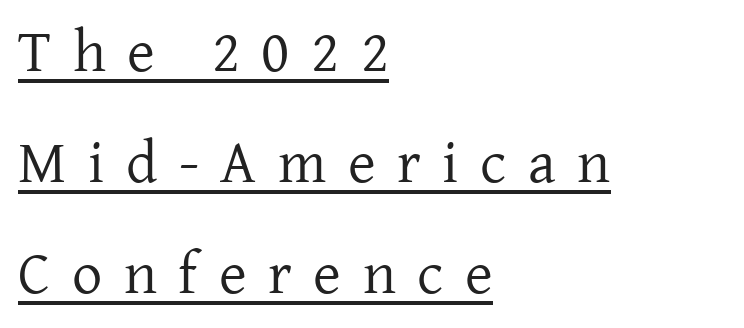
{"serif": "yes", "italic": "no", "bold": "no", "weight": "regular", "width": "normal", "stroke_contrast": "low", "x_height": "medium", "monospaced": "no", "underline": "yes", "align": "left", "line_spacing_ratio": 1.85, "letter_spacing": "wide", "letter_spacing_em": 0.36, "glyph_px": 60}
